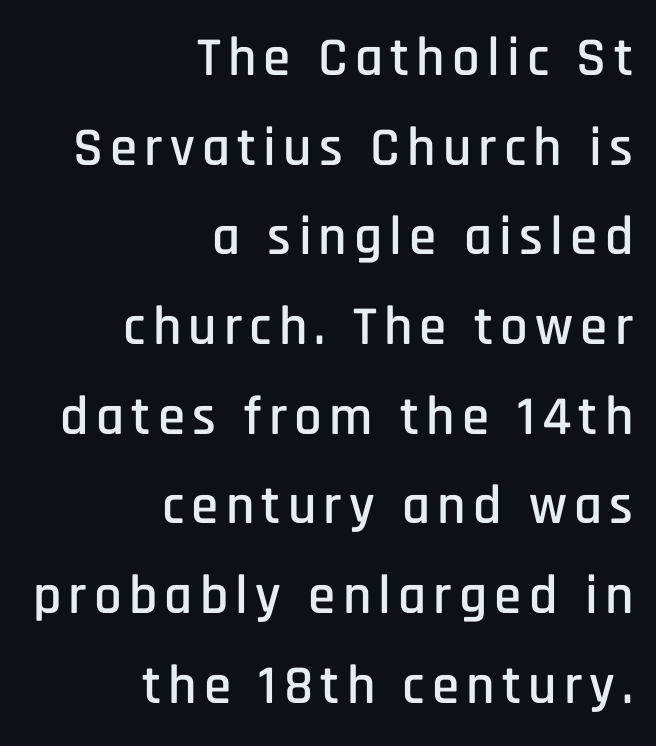
The rendering uses natural spacing where letterforms have individual widths. Does the lettering tilt? It doesn't — this is upright. The block of text has a typical density, with ordinary space between rows. These lines are set flush right with a ragged left edge. Plain, unruled lines of type. Regarding serifs, this sample does without them.
